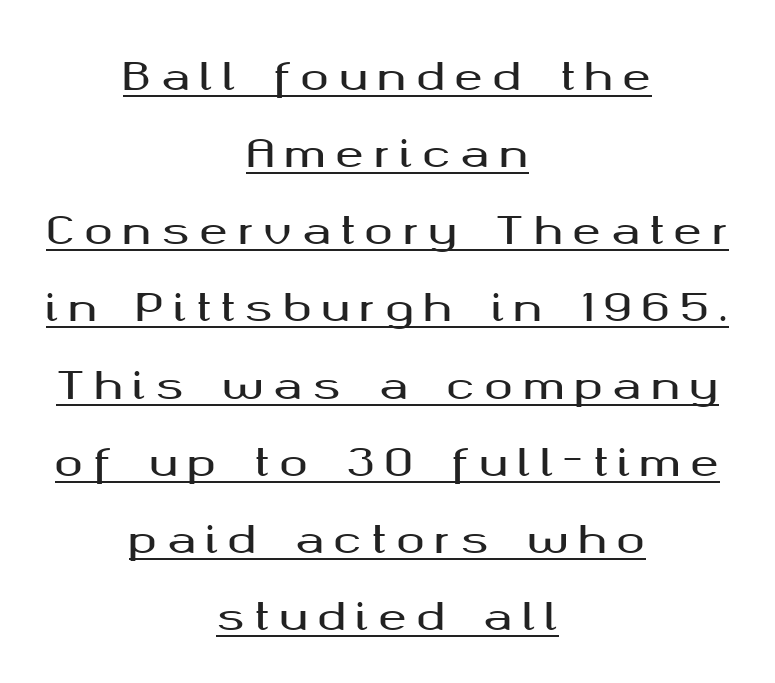
{"serif": "no", "italic": "no", "width": "wide", "stroke_contrast": "medium", "x_height": "medium", "monospaced": "no", "underline": "yes", "align": "center", "line_spacing": "loose", "line_spacing_ratio": 2.03, "letter_spacing": "wide", "letter_spacing_em": 0.26, "glyph_px": 38}
